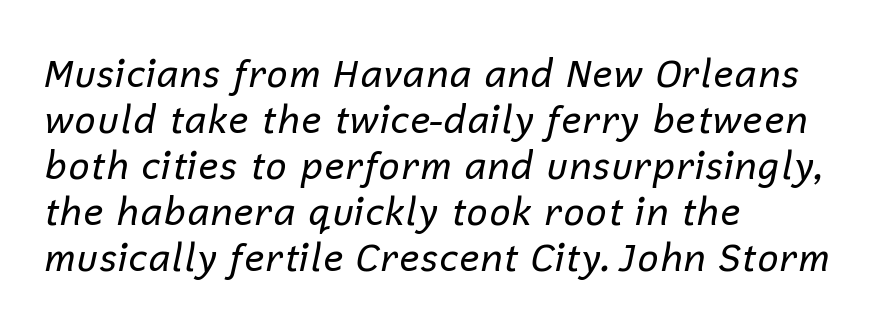
Q: Is the text bold? A: No.
Q: Is the text italic (slanted)? A: Yes, it leans right by about 12 degrees.
Q: Is the text underlined? A: No.
Q: How is the paragraph aligned? A: Left-aligned.
Q: Is the spacing between letters normal or unusually wide? A: Normal.
Q: Width (condensed, normal, or wide)? A: Normal.
Q: Stroke contrast? A: Low.
Q: x-height? A: Medium.
Q: Monospaced? A: No.
